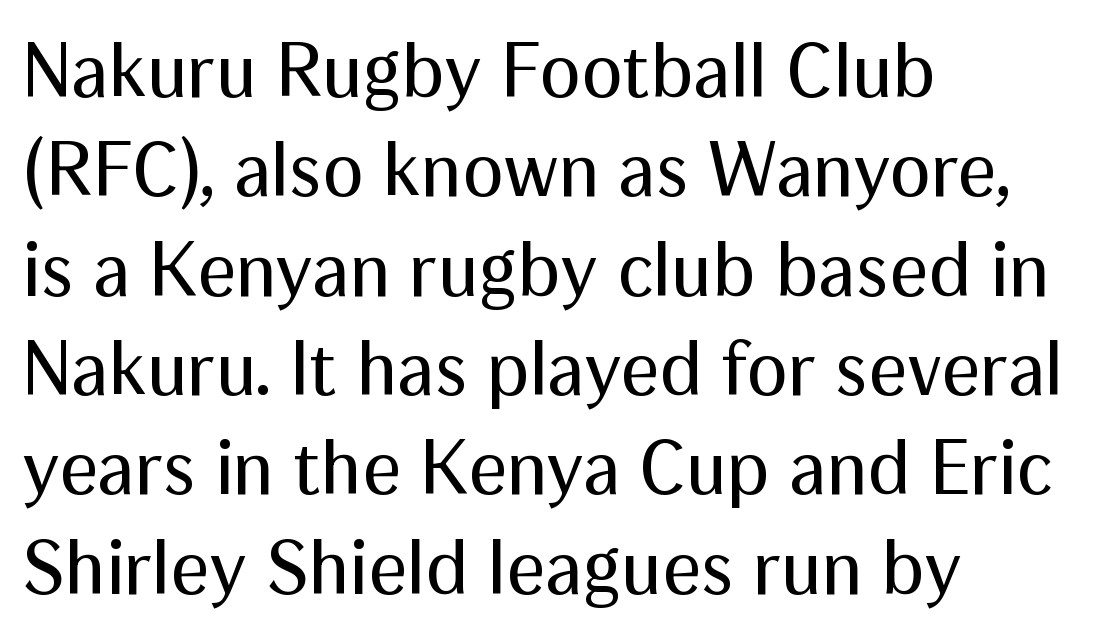
The typesetter chose a ragged-right arrangement here. Is this a sans? Yes — the strokes have no serifs. This sample keeps an unexceptional amount of space between lines. Do the characters align in a grid? No, the font is proportional. Posture: upright roman.
